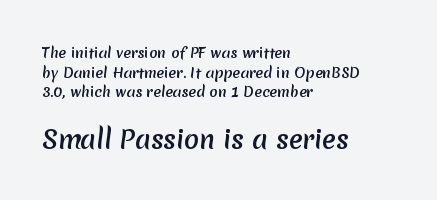
The image shows 25 px bold type; set left-aligned, normal line spacing (1.4x), normal letter spacing, not underlined; the second (bottom) block is 1.79x larger.
